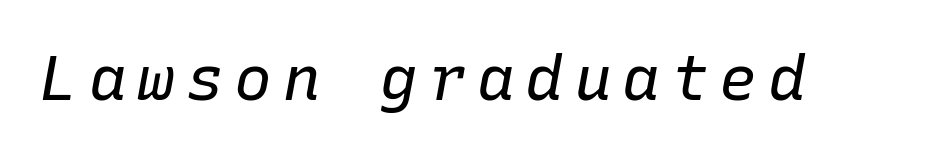
Q: Is the text bold? A: No.
Q: Is the text italic (slanted)? A: Yes, it leans right by about 10 degrees.
Q: Is the text underlined? A: No.
Q: Width (condensed, normal, or wide)? A: Normal.
Q: Stroke contrast? A: Low.
Q: x-height? A: Medium.
Q: Monospaced? A: Yes.
